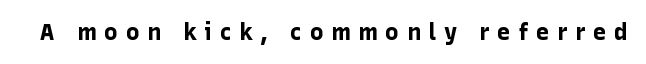
This sample uses an upright cut, with every glyph sitting square on the baseline. Unmarked baselines from the first word to the last. Spacing between characters has been opened up far beyond the box default. How heavy is the stroke? Heavy — this is a bold.
